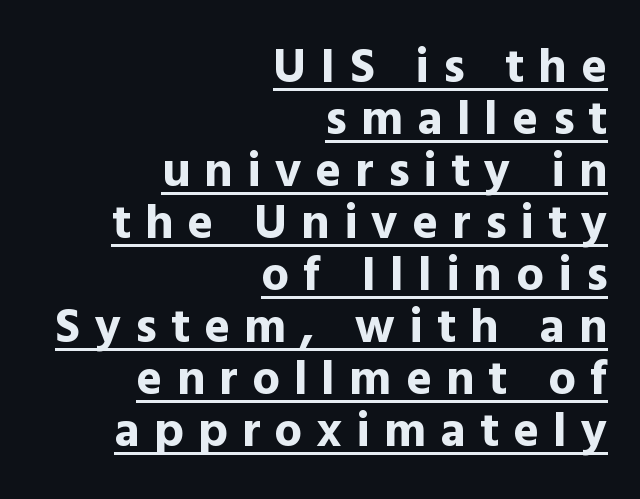
{"serif": "no", "italic": "no", "bold": "yes", "weight": "bold", "width": "normal", "x_height": "medium", "monospaced": "no", "underline": "yes", "align": "right", "line_spacing": "tight", "line_spacing_ratio": 1.06, "letter_spacing": "wide", "letter_spacing_em": 0.29, "glyph_px": 49}
